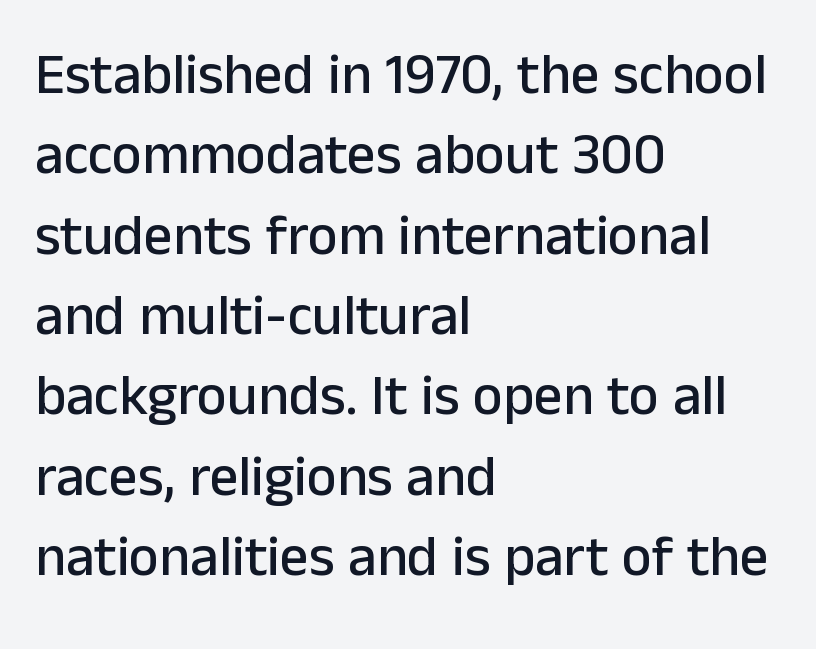
The image shows 57 px sans-serif type, upright; set left-aligned, normal line spacing (1.41x), normal letter spacing, not underlined; low stroke contrast and a medium x-height.
